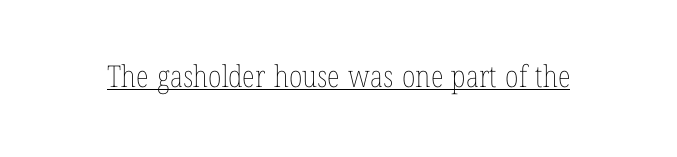
Q: Is the text bold? A: No.
Q: Is the text italic (slanted)? A: No, it is upright.
Q: Is the text underlined? A: Yes.
Q: Is the spacing between letters normal or unusually wide? A: Normal.
Q: Width (condensed, normal, or wide)? A: Condensed.
Q: Stroke contrast? A: Low.
Q: x-height? A: Medium.
Q: Monospaced? A: No.
